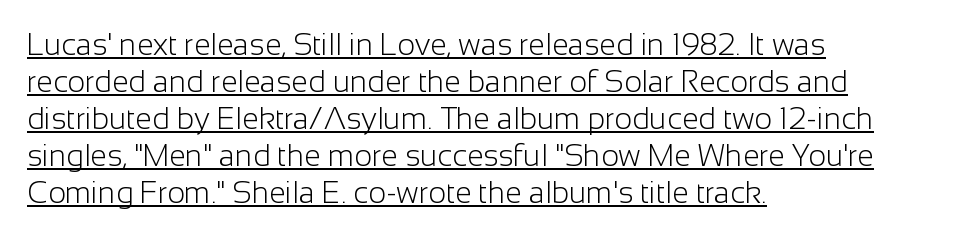
The image shows 30 px light sans-serif type, upright; set left-aligned, line spacing 1.23x, normal letter spacing, underlined; low stroke contrast and a medium x-height.
